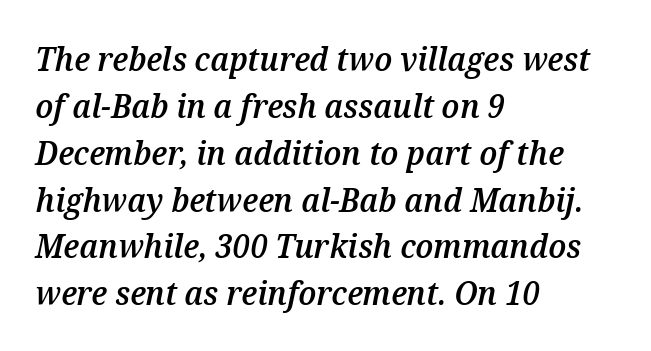
{"italic": "yes", "lean": "right", "slant_degrees": 12, "bold": "semi", "weight": "semibold", "width": "normal", "stroke_contrast": "medium", "x_height": "medium", "monospaced": "no", "underline": "no", "align": "left", "line_spacing": "normal", "line_spacing_ratio": 1.42, "letter_spacing": "normal", "letter_spacing_em": 0.0, "glyph_px": 33}
